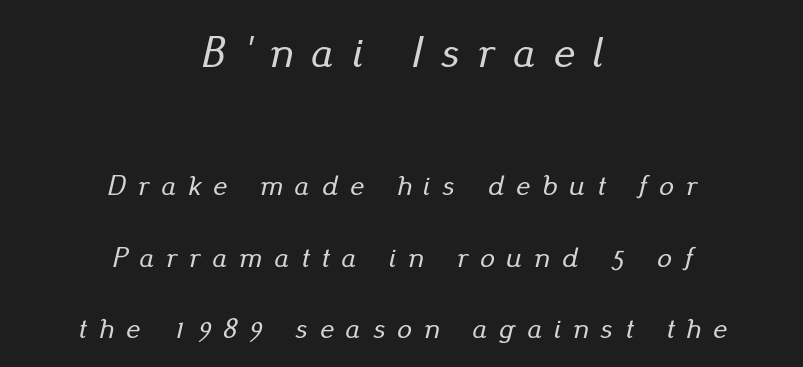
Q: Is the text italic (slanted)? A: Yes, it leans right by about 13 degrees.
Q: Is the text underlined? A: No.
Q: How is the paragraph aligned? A: Centered.
Q: Is the spacing between letters normal or unusually wide? A: Unusually wide.
Q: Is the spacing between lines tight, normal or loose? A: Loose.
Q: Which block of text is set in a larger size, the first (top) or the second (bottom)? A: The first (top) one.
Q: Width (condensed, normal, or wide)? A: Normal.
Q: Stroke contrast? A: Low.
Q: x-height? A: Small.
Q: Monospaced? A: No.
